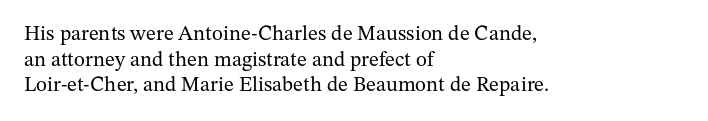
Q: Is the text bold? A: No.
Q: Is the text italic (slanted)? A: No, it is upright.
Q: Is the text underlined? A: No.
Q: How is the paragraph aligned? A: Left-aligned.
Q: Is the spacing between letters normal or unusually wide? A: Normal.
